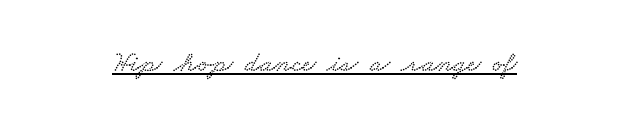
The image shows 29 px wide serif type; set normal letter spacing, underlined; low stroke contrast and a small x-height.
